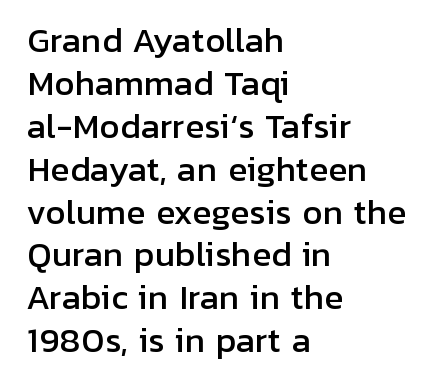
Q: Is the text italic (slanted)? A: No, it is upright.
Q: Is the typeface a serif or a sans-serif typeface? A: Sans-serif.
Q: Is the text underlined? A: No.
Q: How is the paragraph aligned? A: Left-aligned.
Q: Is the spacing between letters normal or unusually wide? A: Normal.
Q: Is the spacing between lines tight, normal or loose? A: Normal.
Q: Width (condensed, normal, or wide)? A: Normal.
Q: Stroke contrast? A: Low.
Q: x-height? A: Medium.
Q: Monospaced? A: No.
